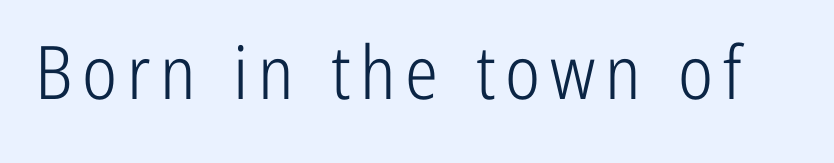
Here the designer chose a conventional face with non-uniform glyph widths. Decoration check: the copy has no underline. Weight: in the light-to-regular range. A typesetter would label this face a sans. Style check: upright.
